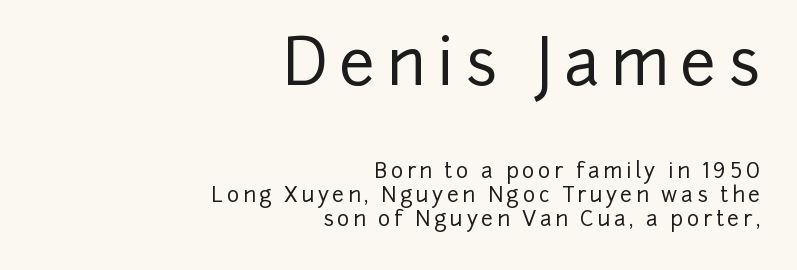
Q: Is the text italic (slanted)? A: No, it is upright.
Q: Is the typeface a serif or a sans-serif typeface? A: Sans-serif.
Q: Is the text underlined? A: No.
Q: How is the paragraph aligned? A: Right-aligned.
Q: Is the spacing between lines tight, normal or loose? A: Tight.
Q: Which block of text is set in a larger size, the first (top) or the second (bottom)? A: The first (top) one.
Q: Width (condensed, normal, or wide)? A: Normal.
Q: Stroke contrast? A: Low.
Q: x-height? A: Medium.
Q: Monospaced? A: No.
